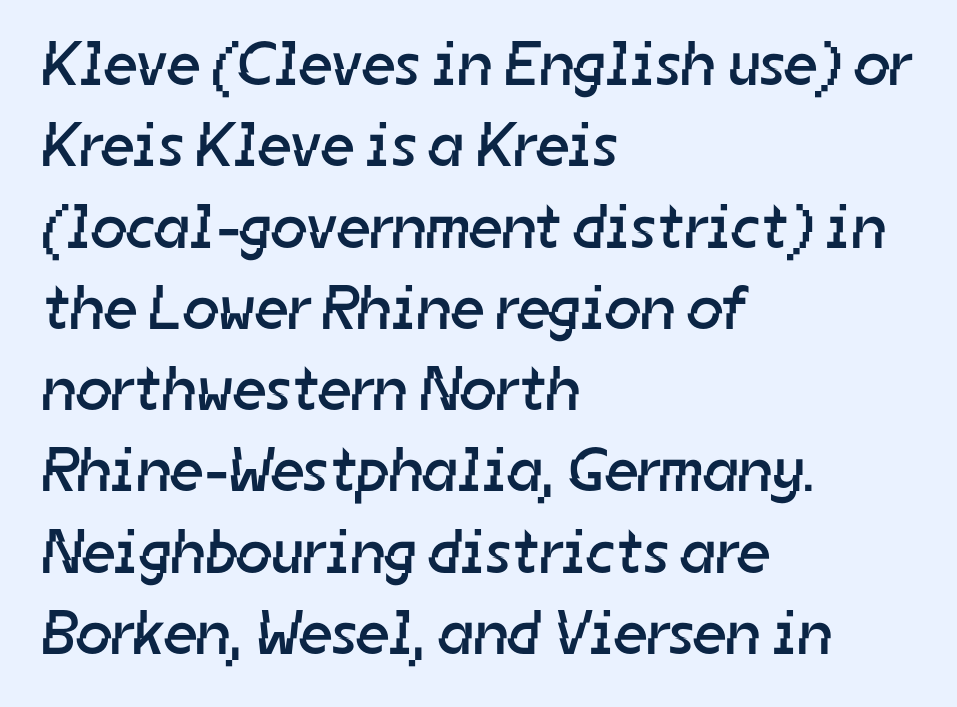
The image shows 63 px regular-weight sans-serif type; set left-aligned, normal line spacing (1.29x), normal letter spacing, not underlined; low stroke contrast and a medium x-height.
